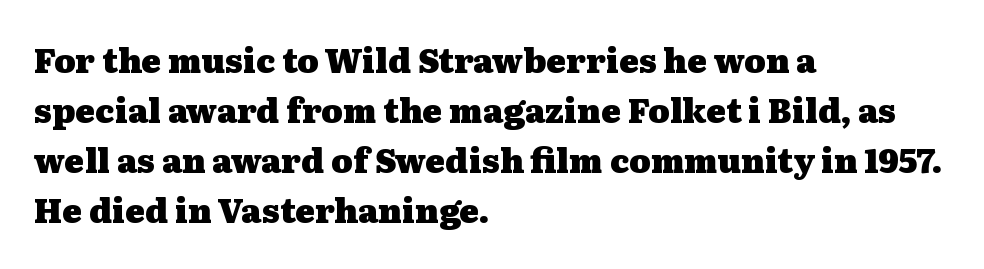
{"serif": "yes", "italic": "no", "bold": "yes", "weight": "heavy", "width": "wide", "stroke_contrast": "medium", "x_height": "medium", "monospaced": "no", "underline": "no", "align": "left", "line_spacing": "normal", "line_spacing_ratio": 1.52, "letter_spacing": "normal", "letter_spacing_em": 0.0, "glyph_px": 33}
